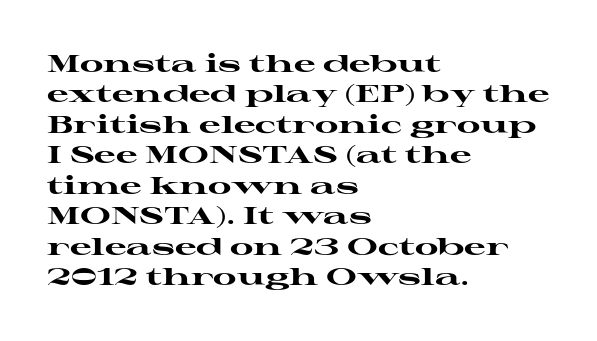
The image shows 24 px bold type, upright; set left-aligned, normal line spacing (1.27x), normal letter spacing, not underlined.
